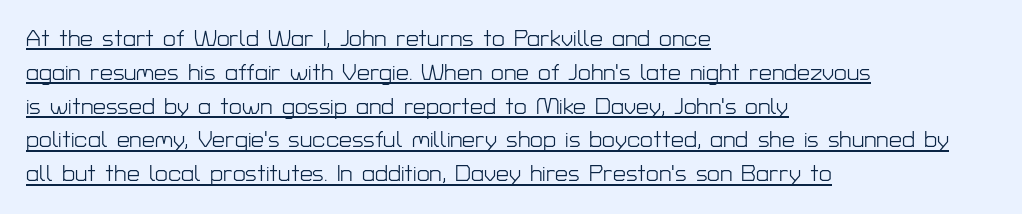
Q: Is the text bold? A: No.
Q: Is the text italic (slanted)? A: No, it is upright.
Q: Is the text underlined? A: Yes.
Q: How is the paragraph aligned? A: Left-aligned.
Q: Is the spacing between letters normal or unusually wide? A: Normal.
Q: Is the spacing between lines tight, normal or loose? A: Normal.
